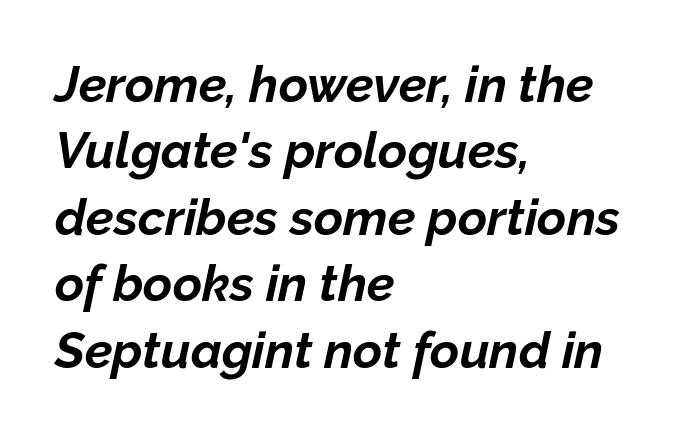
Here the designer chose a conventional face with non-uniform glyph widths. Plenty of ink on the page — the face is bold. Where is the straight margin? On the left. Rows of type keep a routine distance in the vertical direction. The space beneath each line is pristine and unruled.
